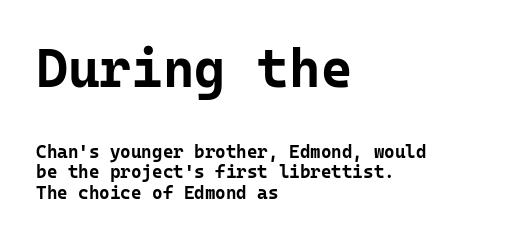
Q: Is the text bold? A: Yes.
Q: Is the text italic (slanted)? A: No, it is upright.
Q: Is the typeface a serif or a sans-serif typeface? A: Sans-serif.
Q: Is the text underlined? A: No.
Q: How is the paragraph aligned? A: Left-aligned.
Q: Is the spacing between letters normal or unusually wide? A: Normal.
Q: Is the spacing between lines tight, normal or loose? A: Tight.
Q: Which block of text is set in a larger size, the first (top) or the second (bottom)? A: The first (top) one.
Q: Width (condensed, normal, or wide)? A: Normal.
Q: Stroke contrast? A: Low.
Q: x-height? A: Medium.
Q: Monospaced? A: Yes.
